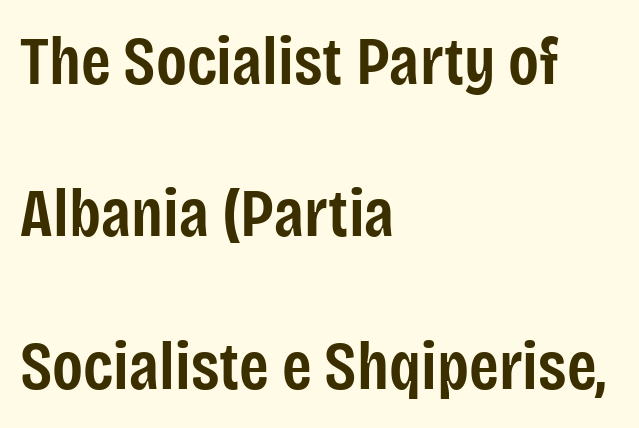
Is this a fixed-width face? No — the glyphs have proportional, varying widths. Check under the words: just untouched page. These lines were composed using upright roman letters. The rendering shows plain stroke endings on the letterforms — a sans-serif design. Every row of glyphs begins at an identical x-position on the left.
